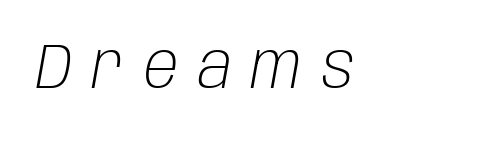
The image shows 64 px light, condensed type, italic (leaning right); set unusually wide letter spacing (+0.31 em), not underlined; low stroke contrast and a large x-height.
